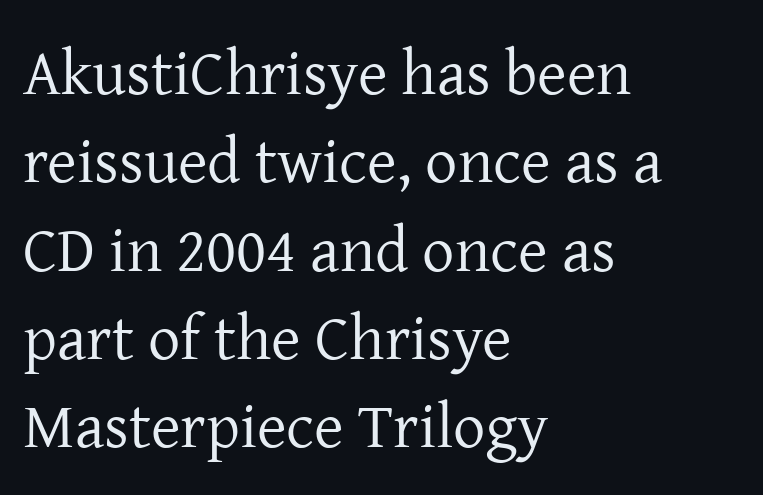
{"serif": "yes", "italic": "no", "bold": "no", "weight": "regular", "width": "normal", "stroke_contrast": "low", "x_height": "medium", "monospaced": "no", "underline": "no", "align": "left", "line_spacing": "normal", "line_spacing_ratio": 1.38, "letter_spacing": "normal", "letter_spacing_em": 0.0, "glyph_px": 64}
